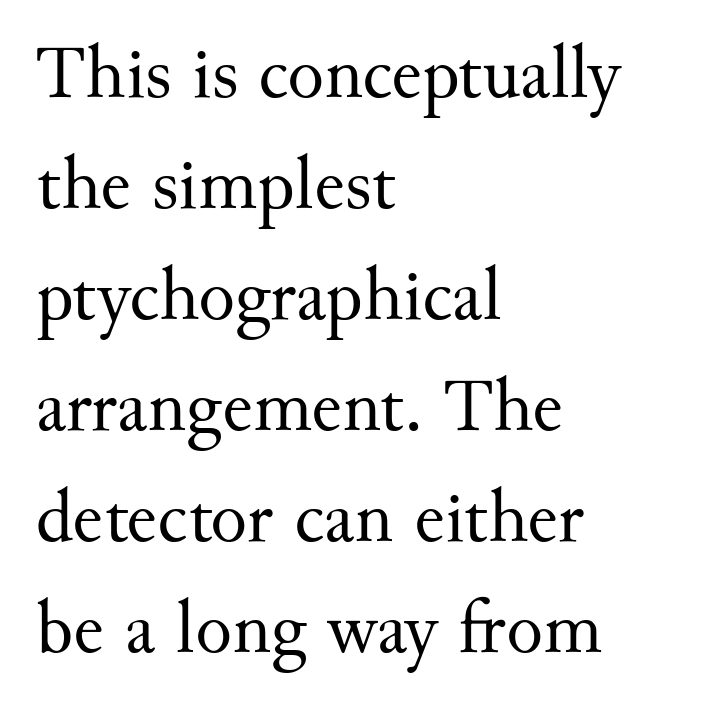
The image shows 76 px regular-weight serif type, upright; set left-aligned, normal line spacing (1.46x), normal letter spacing, not underlined; medium stroke contrast and a small x-height.
